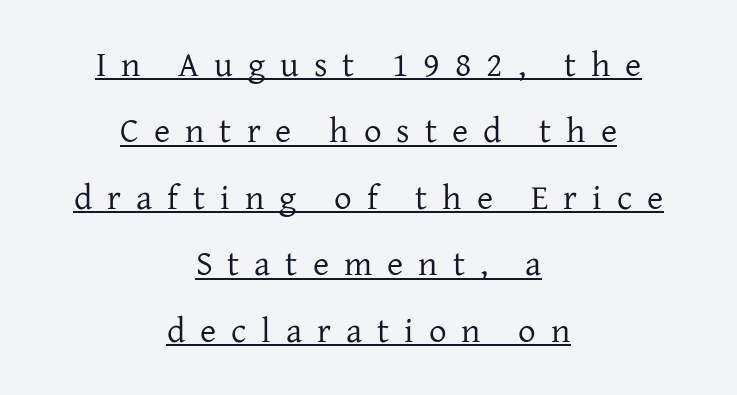
Q: Is the text bold? A: No.
Q: Is the text italic (slanted)? A: No, it is upright.
Q: Is the typeface a serif or a sans-serif typeface? A: Serif.
Q: Is the text underlined? A: Yes.
Q: How is the paragraph aligned? A: Centered.
Q: Is the spacing between letters normal or unusually wide? A: Unusually wide.
Q: Is the spacing between lines tight, normal or loose? A: Loose.
Q: Width (condensed, normal, or wide)? A: Normal.
Q: Stroke contrast? A: Low.
Q: x-height? A: Medium.
Q: Monospaced? A: No.
